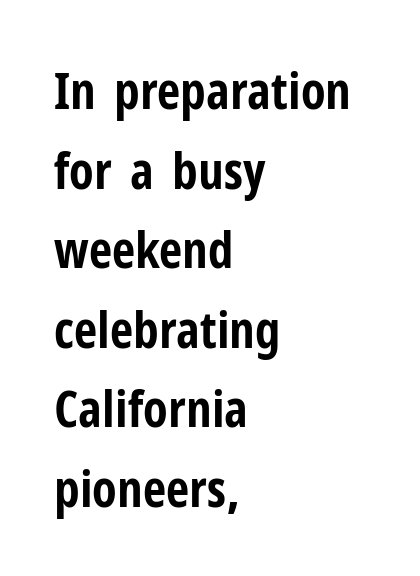
{"serif": "no", "italic": "no", "bold": "yes", "weight": "bold", "width": "condensed", "stroke_contrast": "low", "x_height": "medium", "monospaced": "no", "underline": "no", "align": "left", "line_spacing": "normal", "line_spacing_ratio": 1.56, "letter_spacing": "normal", "letter_spacing_em": 0.0, "glyph_px": 51}
